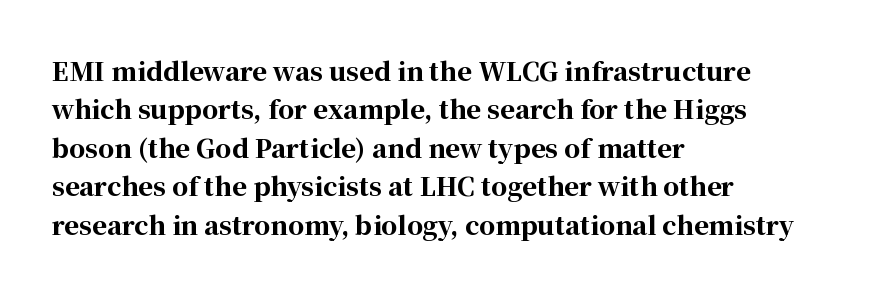
{"italic": "no", "bold": "yes", "underline": "no", "align": "left", "line_spacing": "normal", "line_spacing_ratio": 1.54, "letter_spacing": "normal", "letter_spacing_em": 0.0, "glyph_px": 25}
